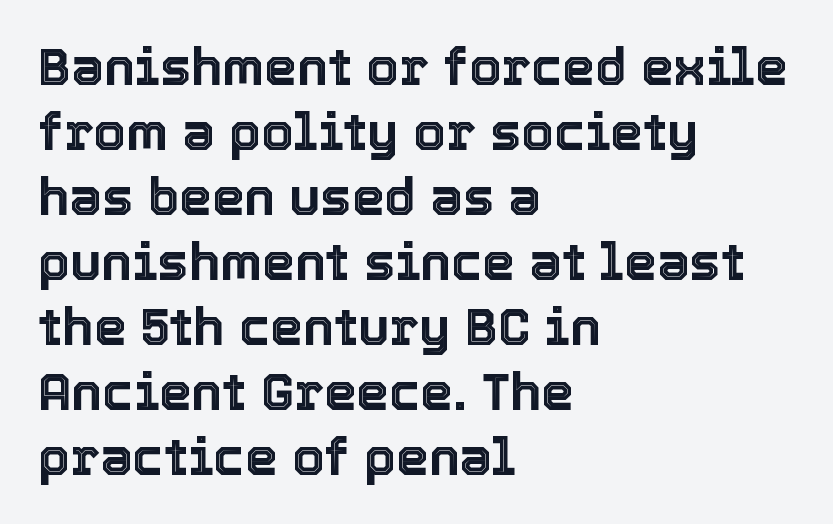
{"italic": "no", "width": "normal", "x_height": "medium", "monospaced": "no", "underline": "no", "align": "left", "line_spacing": "normal", "line_spacing_ratio": 1.25, "letter_spacing": "normal", "letter_spacing_em": 0.0, "glyph_px": 52}
